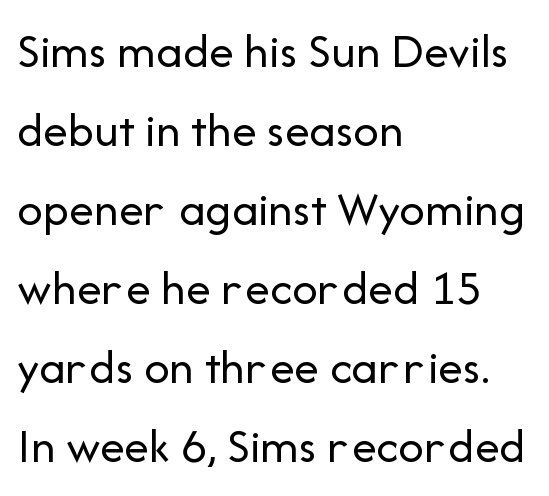
The gap between lines stays unmarked. The letters advance in unequal steps, a hallmark of proportional type. The rows are spaced the way most documents space them. The typesetter chose a ragged-right arrangement here.
